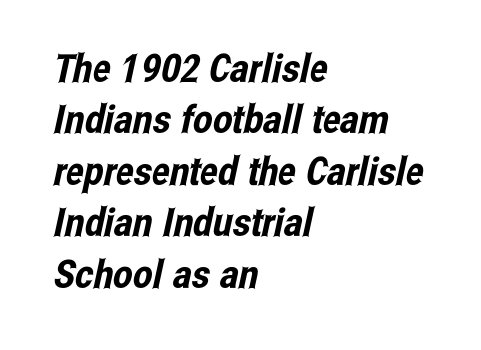
{"serif": "no", "width": "condensed", "stroke_contrast": "low", "x_height": "medium", "monospaced": "no", "underline": "no", "align": "left", "line_spacing": "normal", "line_spacing_ratio": 1.32, "letter_spacing": "normal", "letter_spacing_em": 0.0, "glyph_px": 39}
